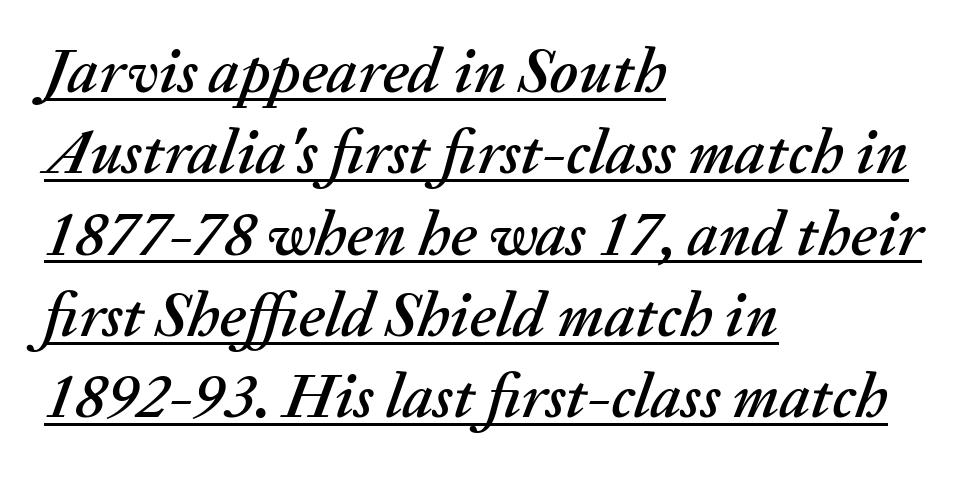
The image shows 63 px text type, italic (leaning right); set left-aligned, normal line spacing (1.29x), normal letter spacing, underlined; medium stroke contrast and a medium x-height.
